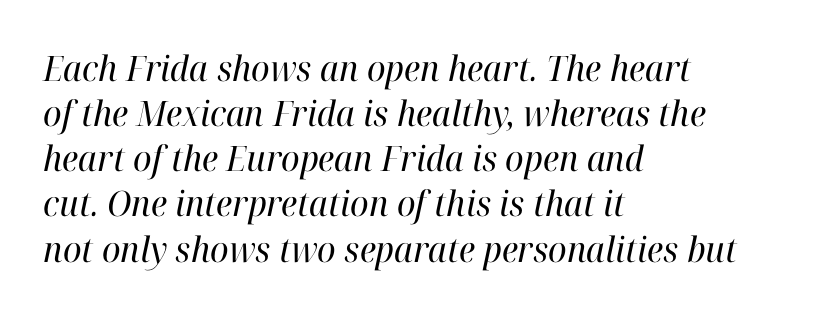
The face looks like a standard text weight, possibly lighter. Character widths vary here, with narrow letters taking less room than wide ones. All the whitespace from short lines collects on the right. Regarding leading, the lines here are spaced in the standard way.
